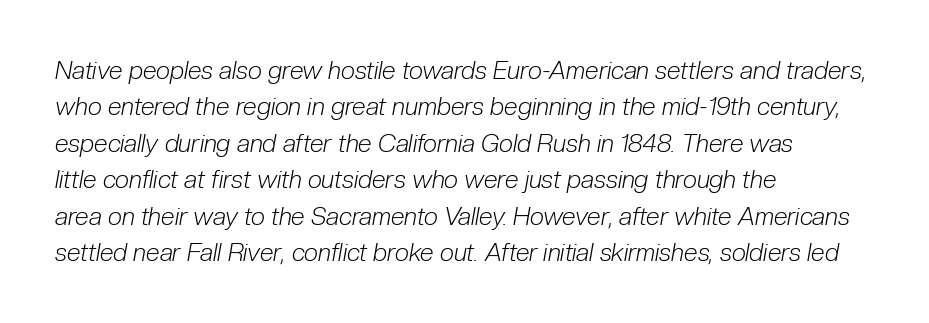
The image shows 25 px text type, italic (leaning right); set left-aligned, normal line spacing (1.46x), normal letter spacing, not underlined.
